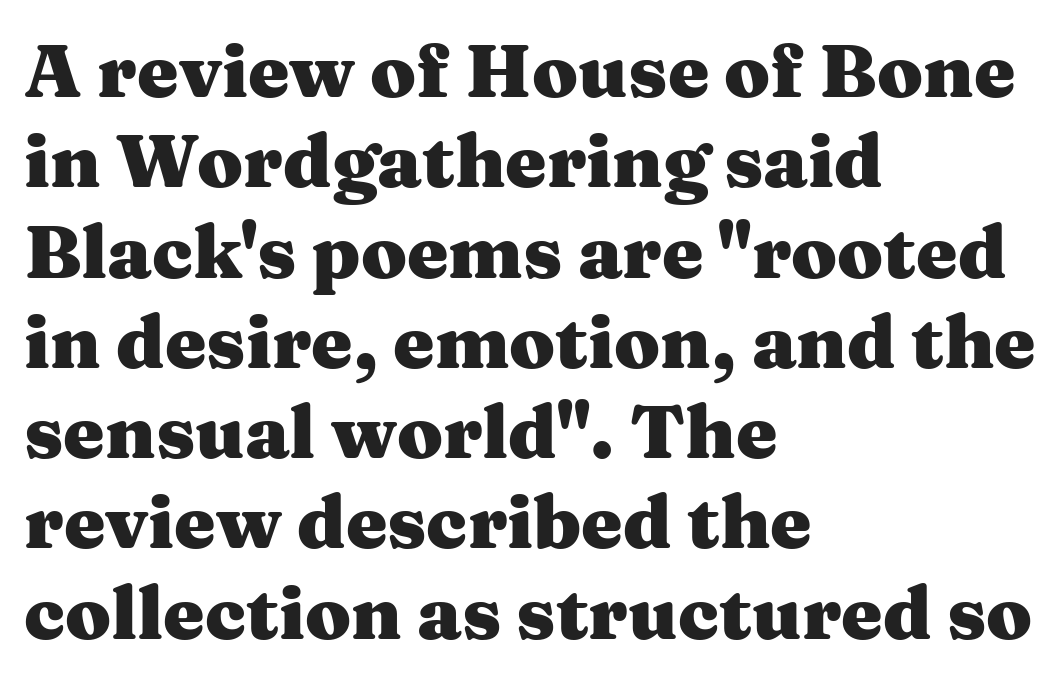
Q: Is the text bold? A: Yes.
Q: Is the text italic (slanted)? A: No, it is upright.
Q: Is the typeface a serif or a sans-serif typeface? A: Serif.
Q: Is the text underlined? A: No.
Q: How is the paragraph aligned? A: Left-aligned.
Q: Is the spacing between letters normal or unusually wide? A: Normal.
Q: Width (condensed, normal, or wide)? A: Wide.
Q: Stroke contrast? A: Medium.
Q: x-height? A: Medium.
Q: Monospaced? A: No.
